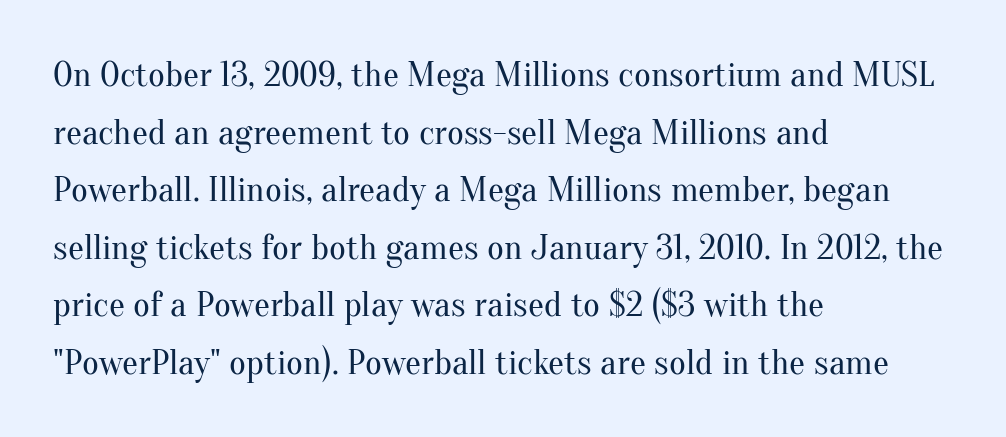
The image shows 36 px regular-weight serif type, upright; set left-aligned, normal line spacing (1.6x), normal letter spacing, not underlined; medium stroke contrast and a small x-height.
